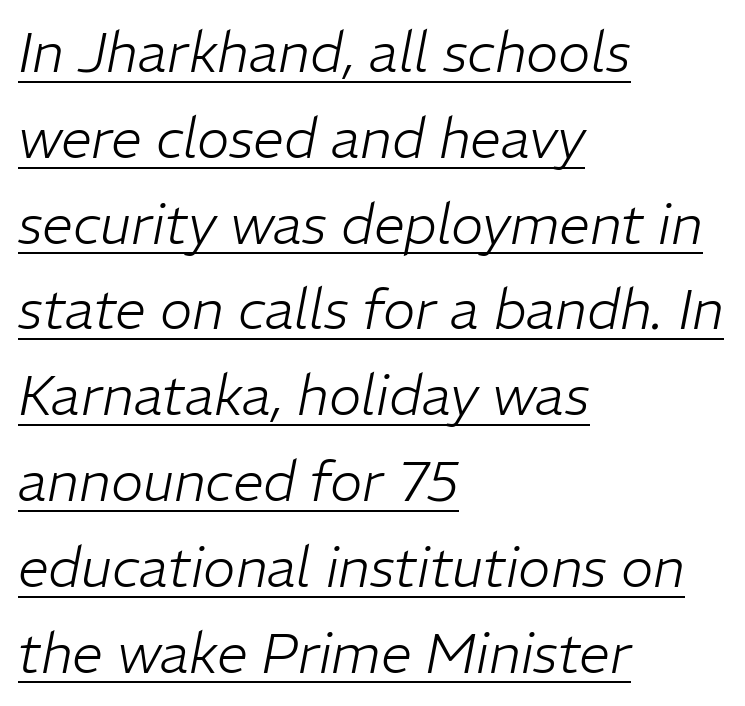
The image shows 55 px light type, italic (leaning right); set left-aligned, normal line spacing (1.56x), normal letter spacing, underlined; low stroke contrast and a medium x-height.
